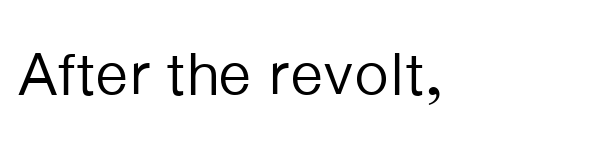
The image shows 61 px regular-weight sans-serif type, upright; set left-aligned, normal letter spacing, not underlined; low stroke contrast and a medium x-height.
